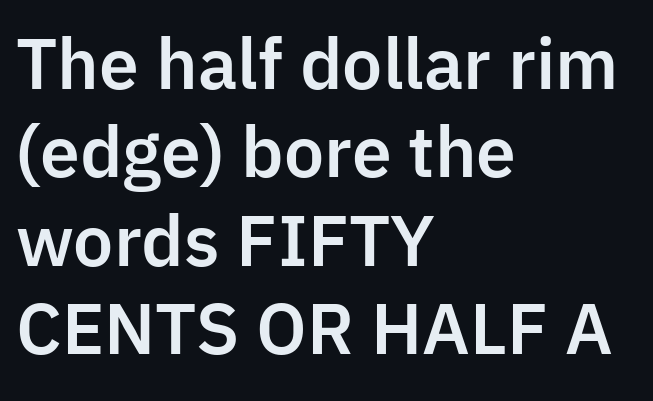
A typesetter would call this proportional, since set widths differ per character. Anything drawn beneath the words? Only blank space. The line texture is even and compact thanks to regular tracking. The block of text has a typical density, with ordinary space between rows. The rendering shows plain stroke endings on the letterforms — a sans-serif design.
